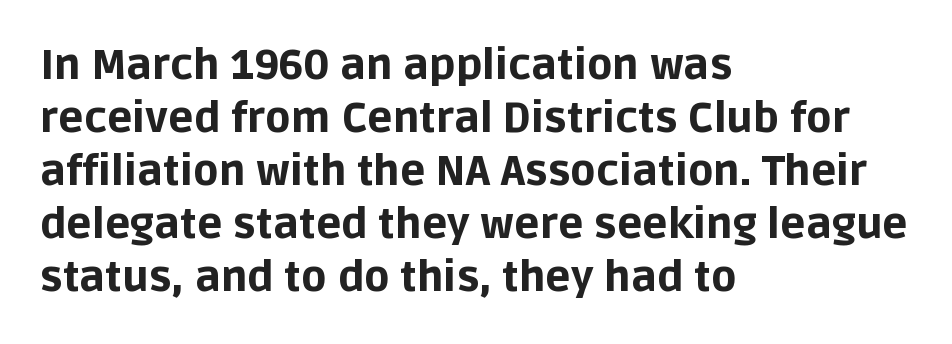
Regarding serifs, this sample does without them. Reading down the column, the eye jumps a familiar distance to each next line. This sample uses an upright cut, with every glyph sitting square on the baseline. What stands out about the letter spacing? Nothing — it is the standard amount. The rendering anchors every line to the left-hand side.
